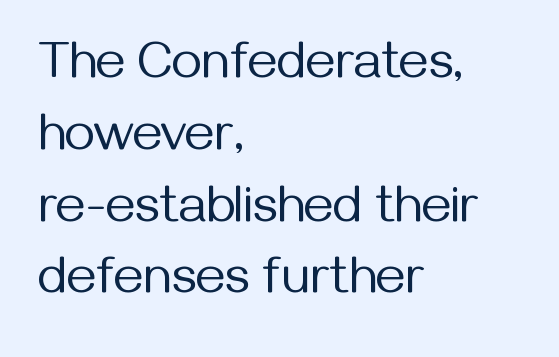
The baseline area is clear. Reading down the block, your eye returns to a fixed left position each line. Think standard paragraph weight, or any step lighter than that. Nothing unusual about the tracking: characters are spaced as the font intends.
